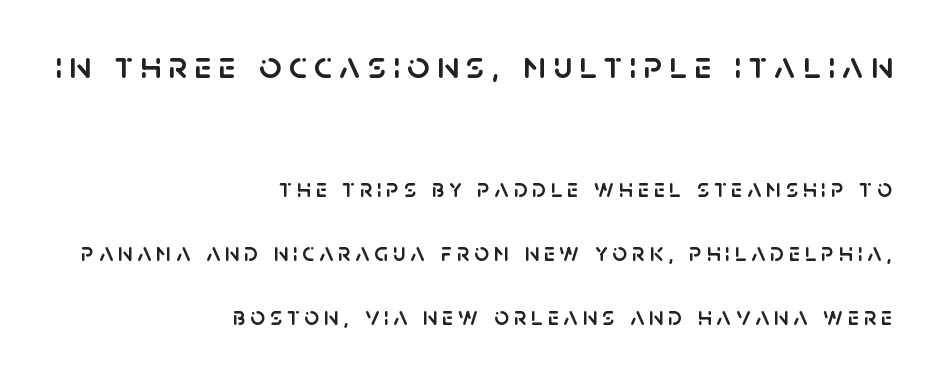
Q: Is the text italic (slanted)? A: No, it is upright.
Q: Is the typeface a serif or a sans-serif typeface? A: Sans-serif.
Q: Is the text underlined? A: No.
Q: How is the paragraph aligned? A: Right-aligned.
Q: Is the spacing between lines tight, normal or loose? A: Loose.
Q: Which block of text is set in a larger size, the first (top) or the second (bottom)? A: The first (top) one.
Q: Width (condensed, normal, or wide)? A: Normal.
Q: Stroke contrast? A: Low.
Q: x-height? A: Large.
Q: Monospaced? A: No.
